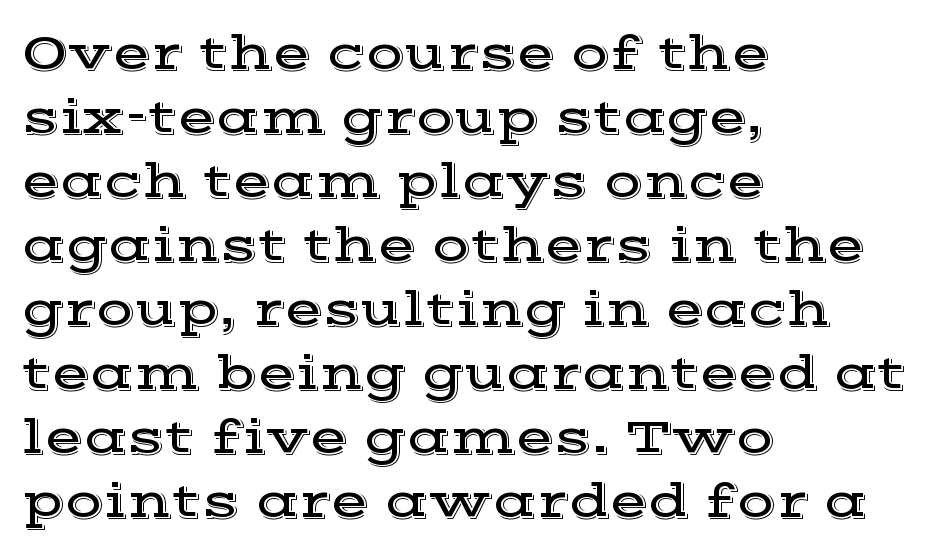
Q: Is the text italic (slanted)? A: No, it is upright.
Q: Is the typeface a serif or a sans-serif typeface? A: Serif.
Q: Is the text underlined? A: No.
Q: How is the paragraph aligned? A: Left-aligned.
Q: Is the spacing between letters normal or unusually wide? A: Normal.
Q: Is the spacing between lines tight, normal or loose? A: Normal.
Q: Width (condensed, normal, or wide)? A: Wide.
Q: x-height? A: Medium.
Q: Monospaced? A: No.
